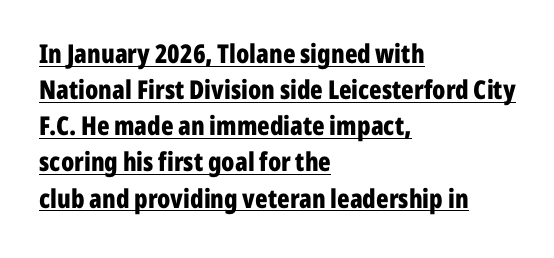
The image shows 26 px bold type, upright; set left-aligned, normal line spacing (1.39x), normal letter spacing, underlined.
